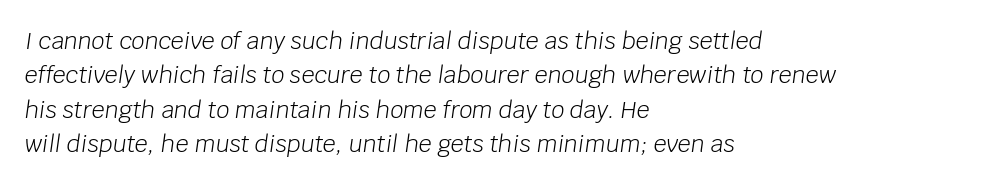
Weight: not bold — regular or lighter. The face used here has a pronounced slope to its letters. Words appear dense and cohesive because spacing is normal. The leading is moderate, giving the passage an even texture. These lines are set flush left with a ragged right edge.
